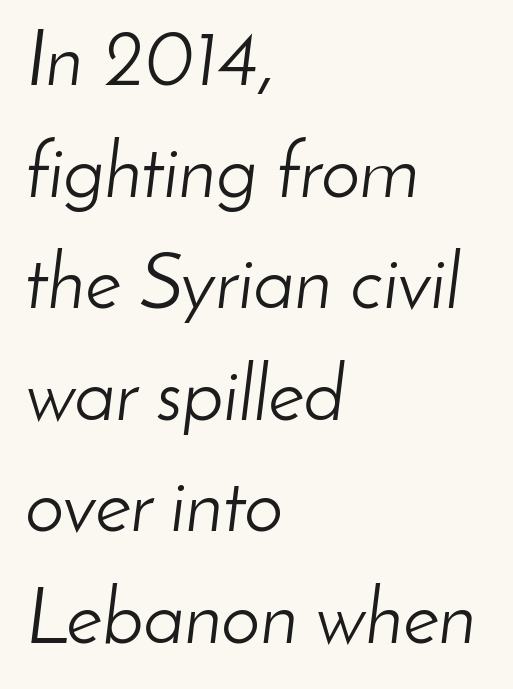
The image shows 78 px light type, italic (leaning right); set left-aligned, normal line spacing (1.43x), normal letter spacing, not underlined; low stroke contrast and a small x-height.
